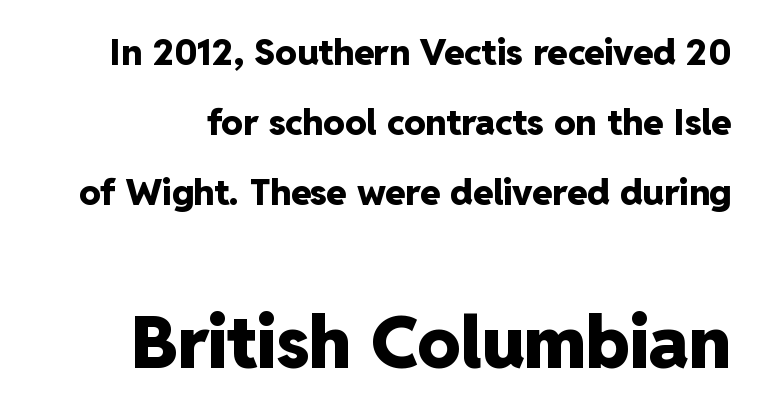
{"serif": "no", "italic": "no", "bold": "yes", "weight": "heavy", "width": "normal", "stroke_contrast": "low", "x_height": "medium", "monospaced": "no", "underline": "no", "line_spacing": "loose", "line_spacing_ratio": 1.94, "letter_spacing": "normal", "letter_spacing_em": 0.0, "larger_block": "second", "size_ratio": 2.0, "glyph_px": 72}
